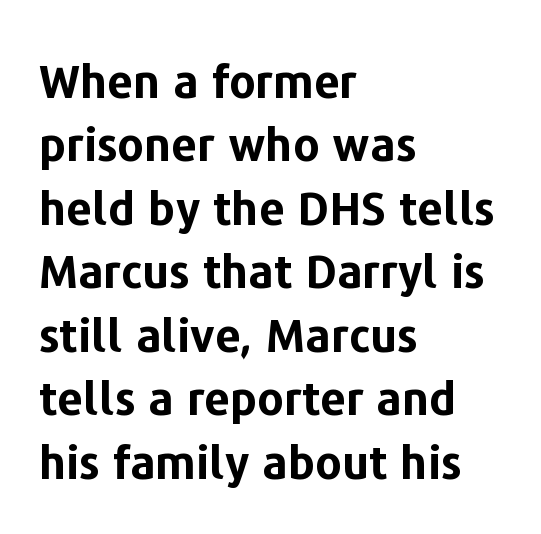
Q: Is the text bold? A: Yes.
Q: Is the text italic (slanted)? A: No, it is upright.
Q: Is the typeface a serif or a sans-serif typeface? A: Sans-serif.
Q: Is the text underlined? A: No.
Q: How is the paragraph aligned? A: Left-aligned.
Q: Is the spacing between letters normal or unusually wide? A: Normal.
Q: Is the spacing between lines tight, normal or loose? A: Normal.
Q: Width (condensed, normal, or wide)? A: Normal.
Q: Stroke contrast? A: Low.
Q: x-height? A: Medium.
Q: Monospaced? A: No.
